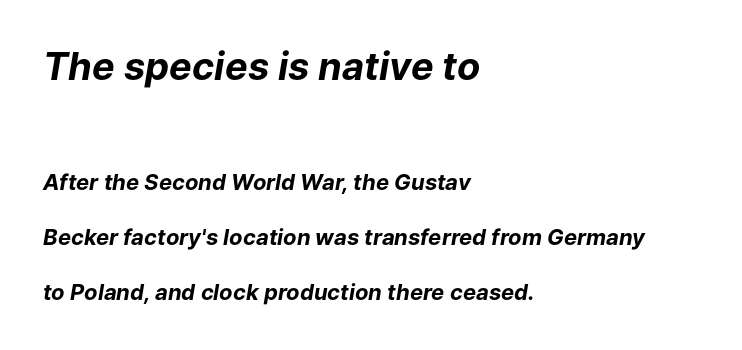
The face used here has a pronounced slope to its letters. Notice how thick the strokes are: this is what a full bold looks like. Just letters on the line, the space beneath them empty. Between one letter and the next there's only the usual sliver of space. The rendering uses natural spacing where letterforms have individual widths.
